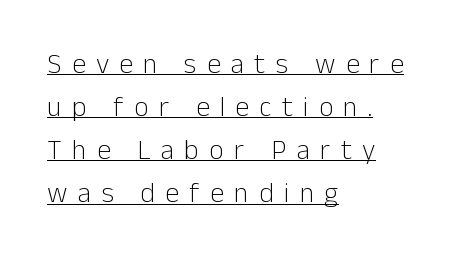
Q: Is the text bold? A: No.
Q: Is the text italic (slanted)? A: No, it is upright.
Q: Is the typeface a serif or a sans-serif typeface? A: Sans-serif.
Q: Is the text underlined? A: Yes.
Q: How is the paragraph aligned? A: Left-aligned.
Q: Is the spacing between letters normal or unusually wide? A: Unusually wide.
Q: Is the spacing between lines tight, normal or loose? A: Normal.
Q: Width (condensed, normal, or wide)? A: Normal.
Q: Stroke contrast? A: Low.
Q: x-height? A: Medium.
Q: Monospaced? A: No.
